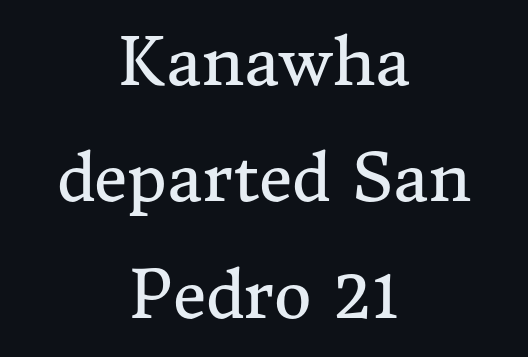
{"serif": "yes", "italic": "no", "bold": "no", "weight": "regular", "width": "normal", "stroke_contrast": "medium", "x_height": "medium", "monospaced": "no", "underline": "no", "align": "center", "line_spacing_ratio": 1.79, "letter_spacing": "normal", "letter_spacing_em": 0.0, "glyph_px": 65}
